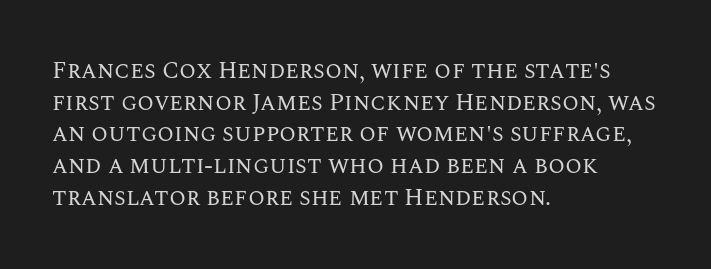
Q: Is the text bold? A: No.
Q: Is the text italic (slanted)? A: No, it is upright.
Q: Is the text underlined? A: No.
Q: How is the paragraph aligned? A: Left-aligned.
Q: Is the spacing between letters normal or unusually wide? A: Normal.
Q: Is the spacing between lines tight, normal or loose? A: Normal.
